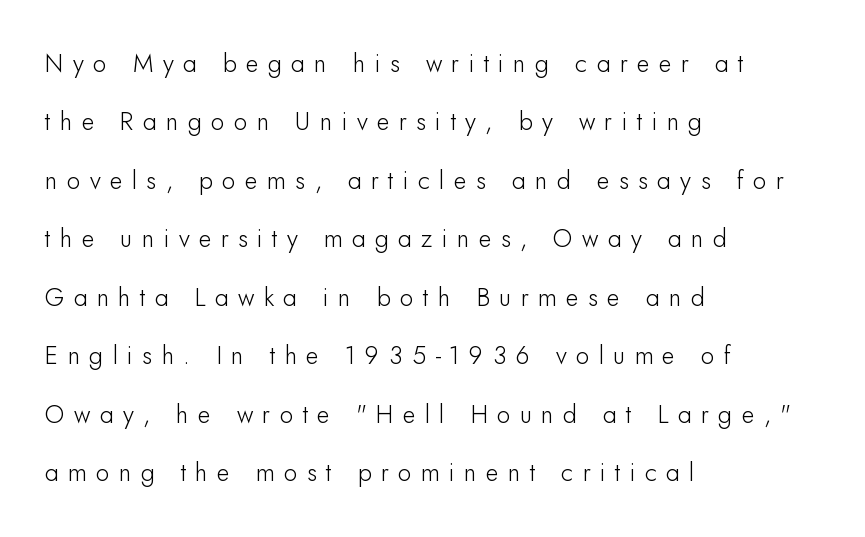
The image shows 25 px text type, upright; set left-aligned, loose line spacing (2.34x), unusually wide letter spacing (+0.37 em), not underlined.
